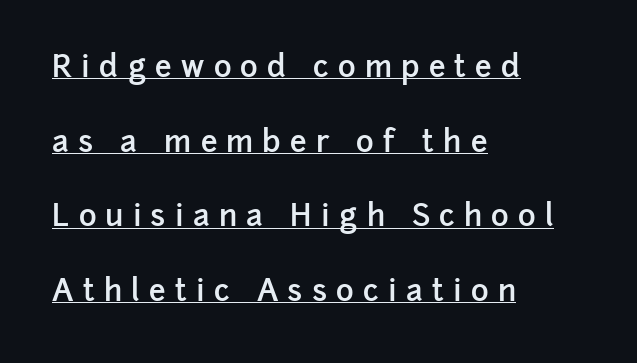
Q: Is the text bold? A: Semi-bold.
Q: Is the text italic (slanted)? A: No, it is upright.
Q: Is the typeface a serif or a sans-serif typeface? A: Sans-serif.
Q: Is the text underlined? A: Yes.
Q: How is the paragraph aligned? A: Left-aligned.
Q: Is the spacing between letters normal or unusually wide? A: Unusually wide.
Q: Is the spacing between lines tight, normal or loose? A: Loose.
Q: Width (condensed, normal, or wide)? A: Normal.
Q: Stroke contrast? A: Low.
Q: x-height? A: Medium.
Q: Monospaced? A: No.
